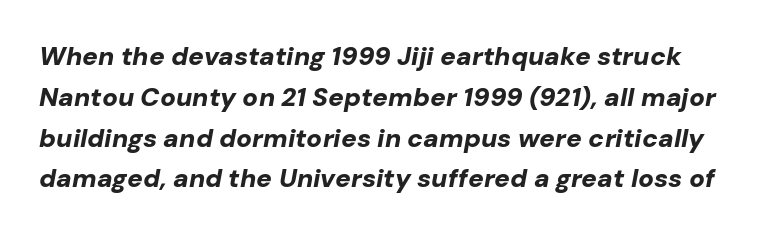
On the weight axis this lands at bold, roughly 700. This rendering features lettering with no underline. Vertical spacing — default. Posture: slanted. What stands out about the letter spacing? Nothing — it is the standard amount.
